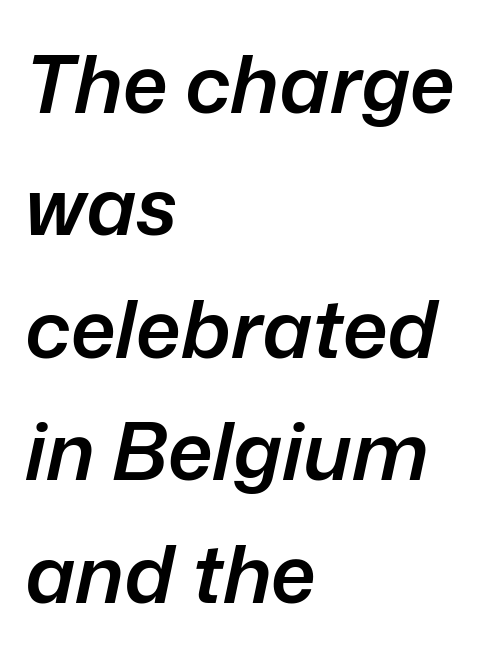
{"italic": "yes", "lean": "right", "slant_degrees": 12, "bold": "semi", "weight": "semibold", "width": "normal", "stroke_contrast": "low", "x_height": "medium", "monospaced": "no", "underline": "no", "align": "left", "line_spacing": "normal", "line_spacing_ratio": 1.53, "letter_spacing": "normal", "letter_spacing_em": 0.0, "glyph_px": 80}
